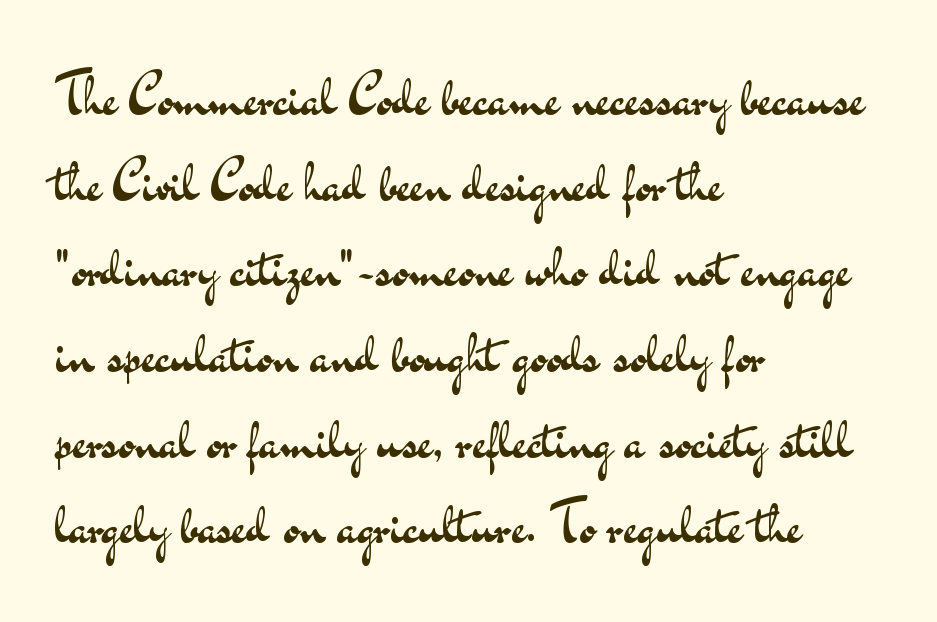
The image shows 56 px regular-weight, wide sans-serif type; set left-aligned, normal line spacing (1.53x), normal letter spacing, not underlined; medium stroke contrast and a small x-height.
